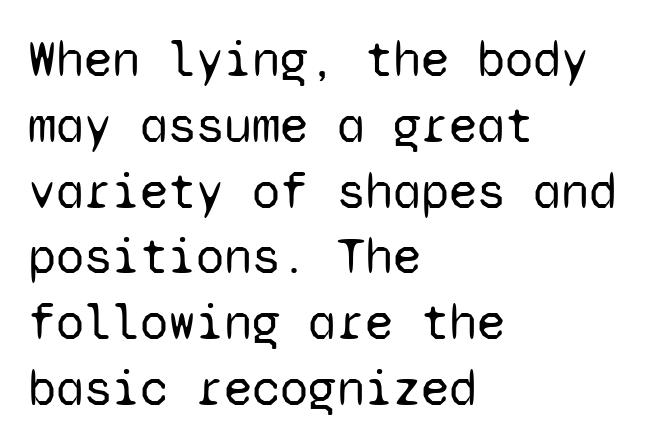
Q: Is the text bold? A: No.
Q: Is the text italic (slanted)? A: No, it is upright.
Q: Is the typeface a serif or a sans-serif typeface? A: Sans-serif.
Q: Is the text underlined? A: No.
Q: How is the paragraph aligned? A: Left-aligned.
Q: Is the spacing between letters normal or unusually wide? A: Normal.
Q: Is the spacing between lines tight, normal or loose? A: Normal.
Q: Width (condensed, normal, or wide)? A: Normal.
Q: Stroke contrast? A: Low.
Q: x-height? A: Medium.
Q: Monospaced? A: Yes.
